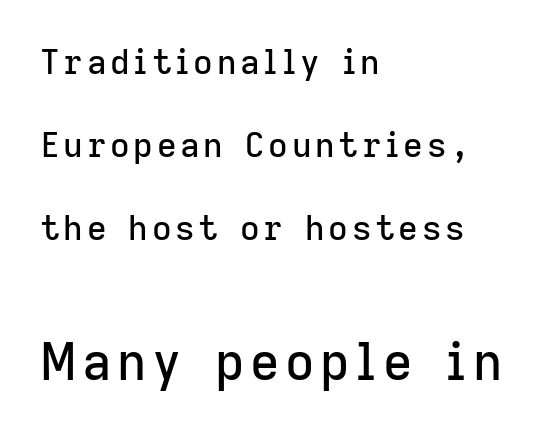
Q: Is the text italic (slanted)? A: No, it is upright.
Q: Is the typeface a serif or a sans-serif typeface? A: Sans-serif.
Q: Is the text underlined? A: No.
Q: How is the paragraph aligned? A: Left-aligned.
Q: Is the spacing between lines tight, normal or loose? A: Loose.
Q: Which block of text is set in a larger size, the first (top) or the second (bottom)? A: The second (bottom) one.
Q: Width (condensed, normal, or wide)? A: Normal.
Q: Stroke contrast? A: Low.
Q: x-height? A: Medium.
Q: Monospaced? A: No.
